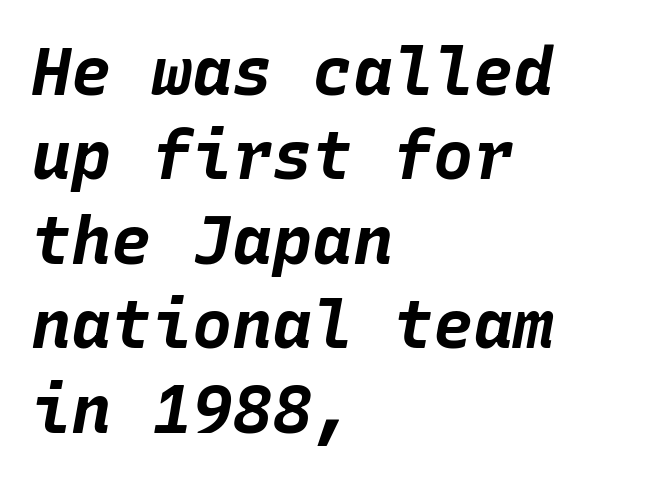
{"italic": "yes", "lean": "right", "slant_degrees": 10, "bold": "yes", "weight": "bold", "width": "normal", "stroke_contrast": "low", "x_height": "large", "monospaced": "yes", "underline": "no", "align": "left", "line_spacing": "normal", "line_spacing_ratio": 1.26, "letter_spacing": "normal", "letter_spacing_em": 0.0, "glyph_px": 67}
